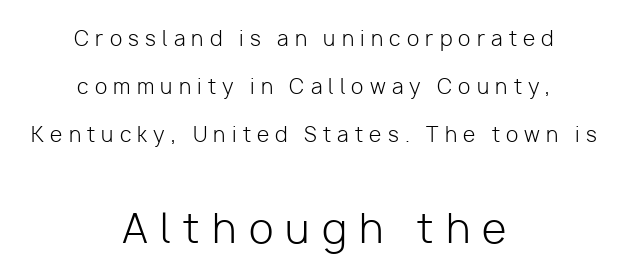
Q: Is the text bold? A: No.
Q: Is the text italic (slanted)? A: No, it is upright.
Q: Is the typeface a serif or a sans-serif typeface? A: Sans-serif.
Q: Is the text underlined? A: No.
Q: How is the paragraph aligned? A: Centered.
Q: Is the spacing between letters normal or unusually wide? A: Unusually wide.
Q: Is the spacing between lines tight, normal or loose? A: Loose.
Q: Which block of text is set in a larger size, the first (top) or the second (bottom)? A: The second (bottom) one.
Q: Width (condensed, normal, or wide)? A: Normal.
Q: Stroke contrast? A: Low.
Q: x-height? A: Medium.
Q: Monospaced? A: No.
